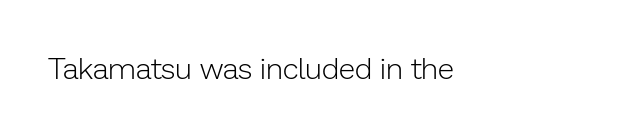
{"serif": "no", "italic": "no", "bold": "no", "weight": "light", "width": "normal", "stroke_contrast": "low", "x_height": "medium", "monospaced": "no", "underline": "no", "letter_spacing": "normal", "letter_spacing_em": 0.0, "glyph_px": 30}
